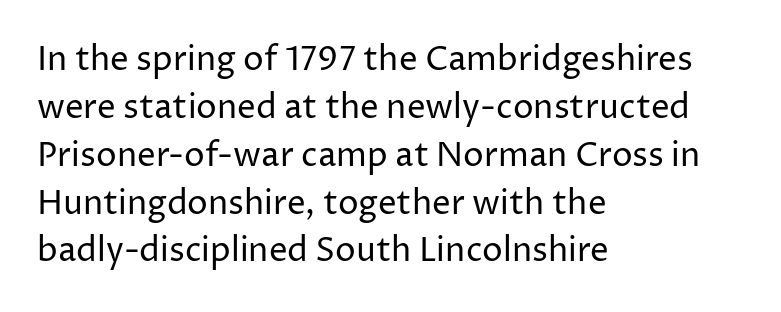
The image shows 33 px regular-weight sans-serif type, upright; set left-aligned, normal line spacing (1.45x), normal letter spacing, not underlined; low stroke contrast and a medium x-height.
